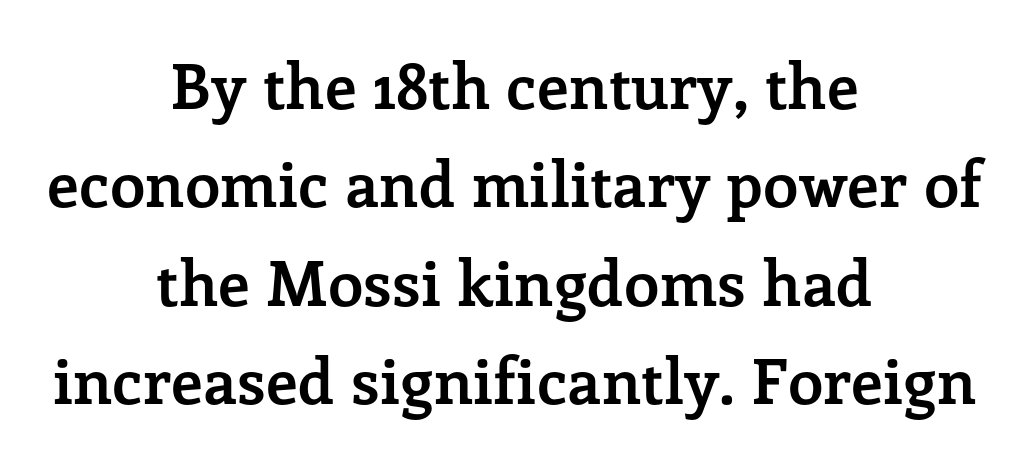
The gaps between neighbouring characters are ordinary and unremarkable. Check the space under the baseline: it is left empty. Horizontal bands of white between lines are of average thickness. What kind of face is this? One with serifs.
